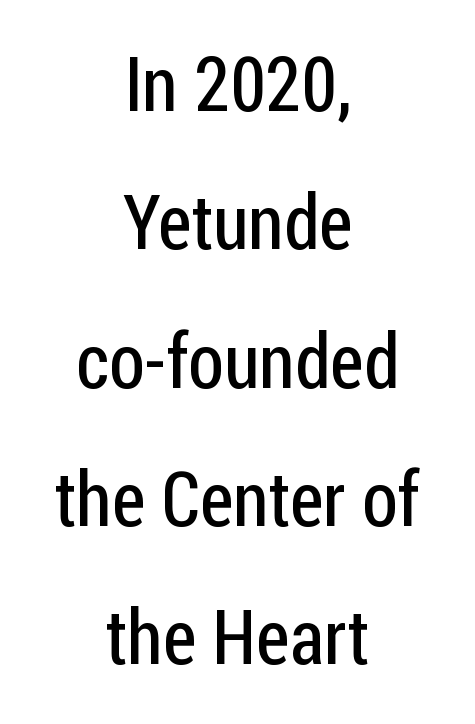
The image shows 76 px regular-weight, condensed sans-serif type, upright; set centered, line spacing 1.82x, normal letter spacing, not underlined; low stroke contrast and a medium x-height.
